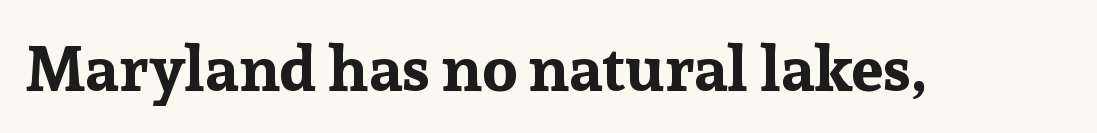
Q: Is the text bold? A: Yes.
Q: Is the text italic (slanted)? A: No, it is upright.
Q: Is the typeface a serif or a sans-serif typeface? A: Serif.
Q: Is the text underlined? A: No.
Q: Is the spacing between letters normal or unusually wide? A: Normal.
Q: Width (condensed, normal, or wide)? A: Normal.
Q: Stroke contrast? A: Low.
Q: x-height? A: Medium.
Q: Monospaced? A: No.
